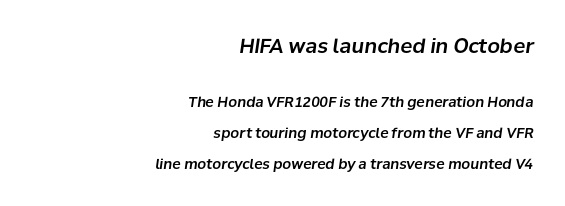
{"italic": "yes", "lean": "right", "slant_degrees": 8, "underline": "no", "align": "right", "line_spacing": "loose", "line_spacing_ratio": 2.2, "letter_spacing": "normal", "letter_spacing_em": 0.0, "larger_block": "first", "size_ratio": 1.43, "glyph_px": 20}
